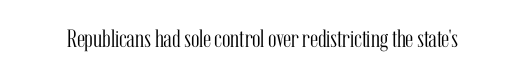
The image shows 25 px text type, upright; set normal letter spacing, not underlined.
